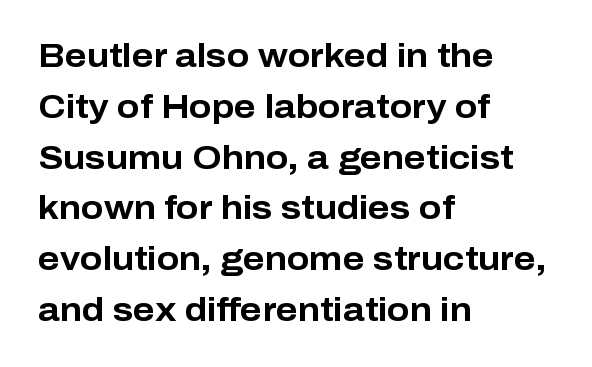
Q: Is the text bold? A: Yes.
Q: Is the text italic (slanted)? A: No, it is upright.
Q: Is the typeface a serif or a sans-serif typeface? A: Sans-serif.
Q: Is the text underlined? A: No.
Q: How is the paragraph aligned? A: Left-aligned.
Q: Is the spacing between letters normal or unusually wide? A: Normal.
Q: Is the spacing between lines tight, normal or loose? A: Normal.
Q: Width (condensed, normal, or wide)? A: Normal.
Q: Stroke contrast? A: Low.
Q: x-height? A: Medium.
Q: Monospaced? A: No.
